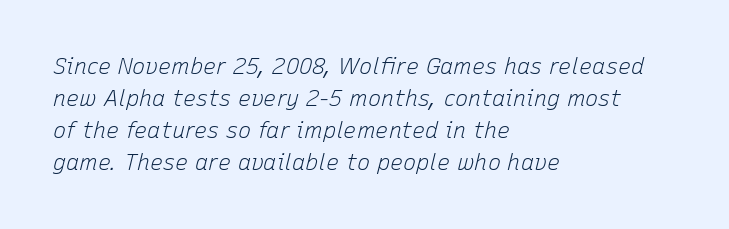
The image shows 22 px text type, italic (leaning right); set left-aligned, normal line spacing (1.45x), normal letter spacing, not underlined.
